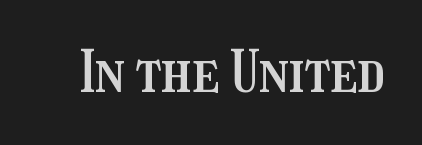
The image shows 57 px condensed type, upright; set normal letter spacing, not underlined; medium stroke contrast and a medium x-height.
